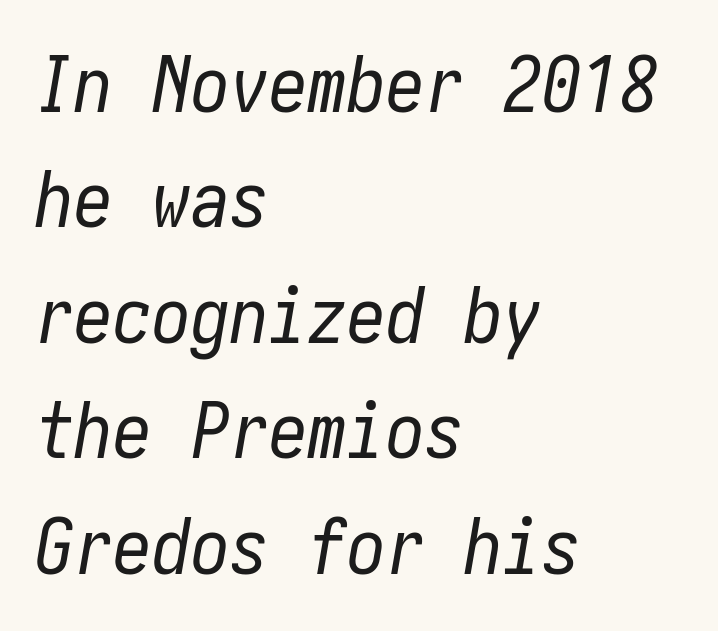
No extra tracking has been applied to these lines. Notice how descenders clear the ascenders below comfortably — that's standard leading. A clean baseline with only descenders dipping below it. The passage shown leans; its letterforms are oblique. Which margin do the lines hug? The left one — the right edge is uneven.
